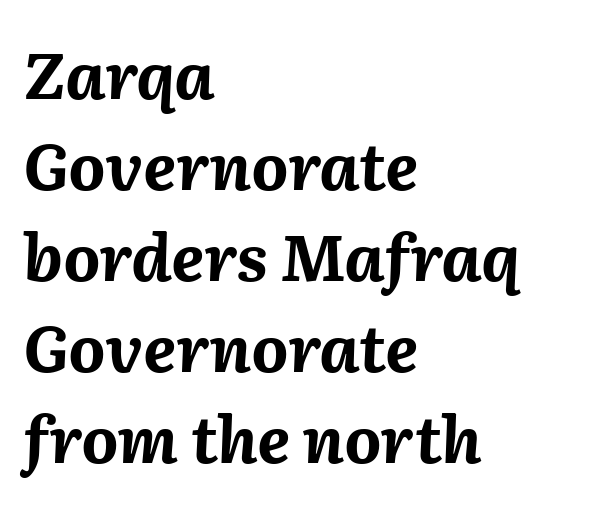
Q: Is the text bold? A: Yes.
Q: Is the text italic (slanted)? A: Yes, it leans right by about 2 degrees.
Q: Is the text underlined? A: No.
Q: How is the paragraph aligned? A: Left-aligned.
Q: Is the spacing between letters normal or unusually wide? A: Normal.
Q: Is the spacing between lines tight, normal or loose? A: Normal.
Q: Width (condensed, normal, or wide)? A: Normal.
Q: Stroke contrast? A: Medium.
Q: x-height? A: Medium.
Q: Monospaced? A: No.
